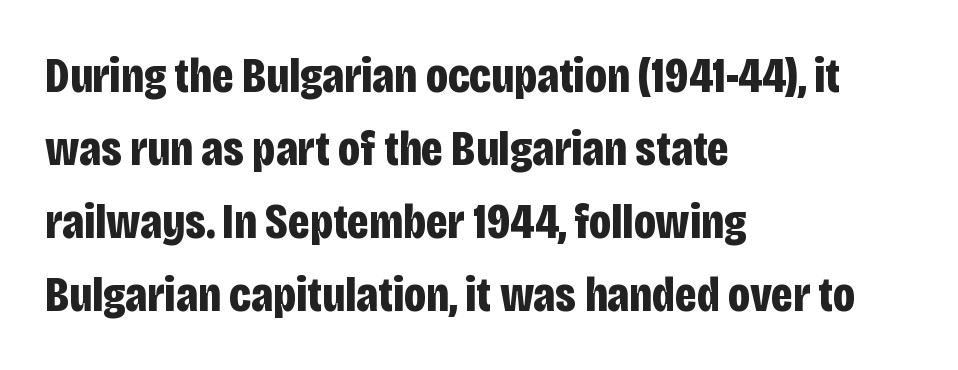
{"serif": "no", "italic": "no", "bold": "yes", "weight": "bold", "width": "condensed", "stroke_contrast": "low", "x_height": "large", "monospaced": "no", "underline": "no", "align": "left", "line_spacing": "normal", "line_spacing_ratio": 1.46, "letter_spacing": "normal", "letter_spacing_em": 0.0, "glyph_px": 50}
